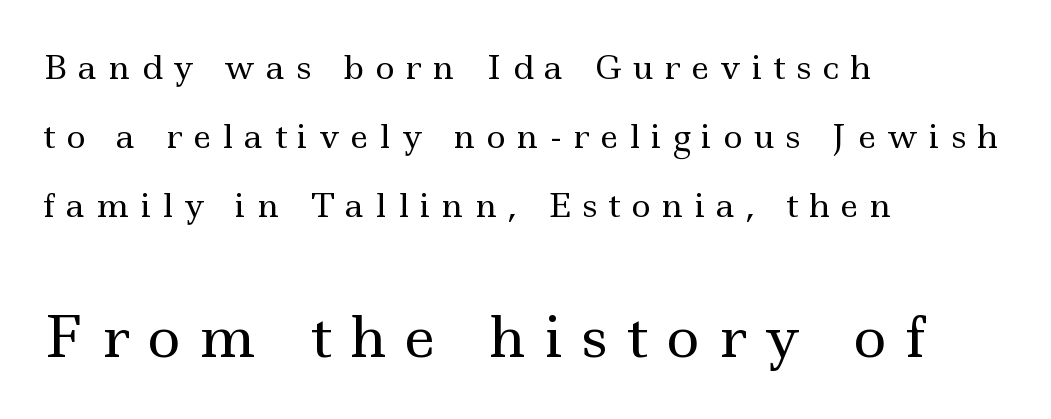
{"serif": "yes", "italic": "no", "bold": "no", "weight": "regular", "width": "wide", "x_height": "small", "monospaced": "no", "underline": "no", "align": "left", "line_spacing": "loose", "line_spacing_ratio": 2.09, "letter_spacing": "wide", "letter_spacing_em": 0.33, "larger_block": "second", "size_ratio": 1.73, "glyph_px": 57}
